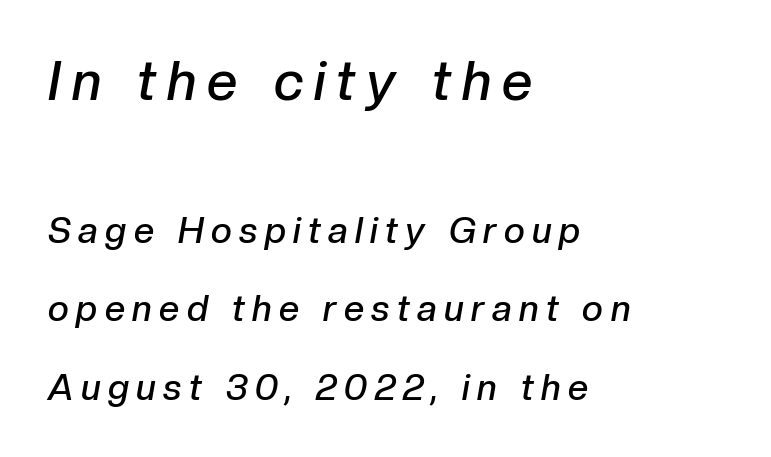
The image shows 54 px semibold type, italic (leaning right); set left-aligned, loose line spacing (2.17x), unusually wide letter spacing (+0.21 em), not underlined; the first (top) block is 1.5x larger; low stroke contrast and a medium x-height.
